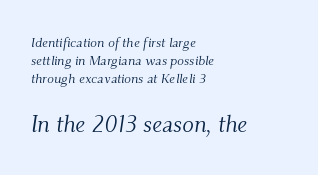
The image shows 24 px text type, italic (leaning right); set left-aligned, normal line spacing (1.3x), normal letter spacing, not underlined; the second (bottom) block is 1.71x larger.
